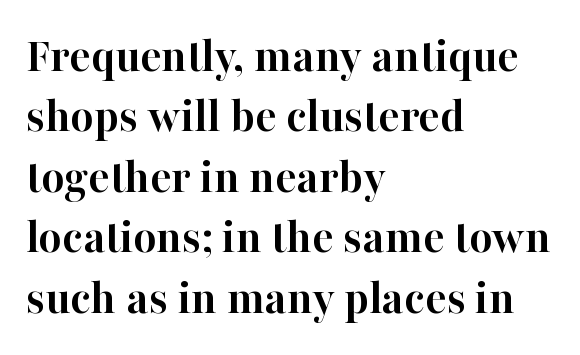
{"serif": "yes", "italic": "no", "bold": "yes", "weight": "semibold", "width": "normal", "stroke_contrast": "high", "x_height": "medium", "monospaced": "no", "underline": "no", "align": "left", "line_spacing_ratio": 1.21, "letter_spacing": "normal", "letter_spacing_em": 0.0, "glyph_px": 50}
